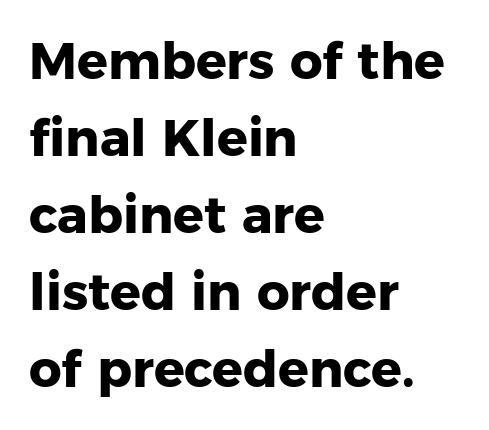
These lines are rendered in a variable-pitch font. Line beginnings align vertically; line endings do not. This is sans-serif lettering, the kind often seen on screens and signage. Italic: no, the glyphs are upright roman.
